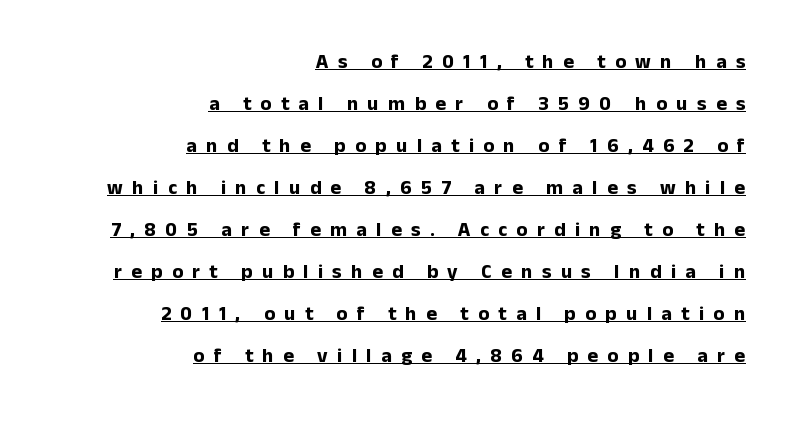
The image shows 20 px bold type, upright; set right-aligned, loose line spacing (2.1x), unusually wide letter spacing (+0.47 em), underlined.
